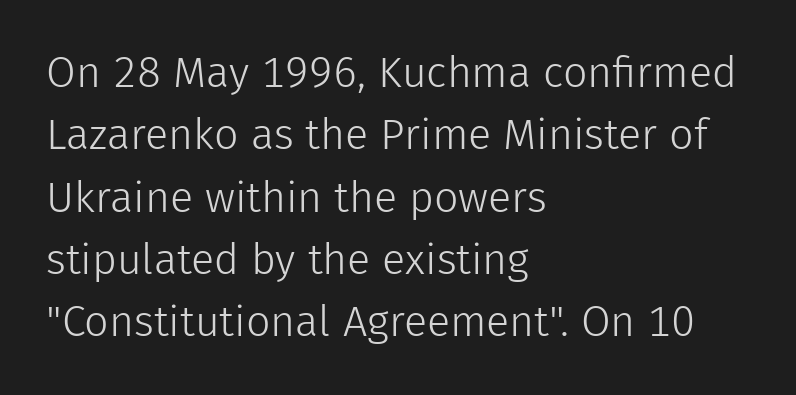
Q: Is the text bold? A: No.
Q: Is the text italic (slanted)? A: No, it is upright.
Q: Is the typeface a serif or a sans-serif typeface? A: Sans-serif.
Q: Is the text underlined? A: No.
Q: How is the paragraph aligned? A: Left-aligned.
Q: Is the spacing between letters normal or unusually wide? A: Normal.
Q: Is the spacing between lines tight, normal or loose? A: Normal.
Q: Width (condensed, normal, or wide)? A: Normal.
Q: Stroke contrast? A: Low.
Q: x-height? A: Medium.
Q: Monospaced? A: No.
